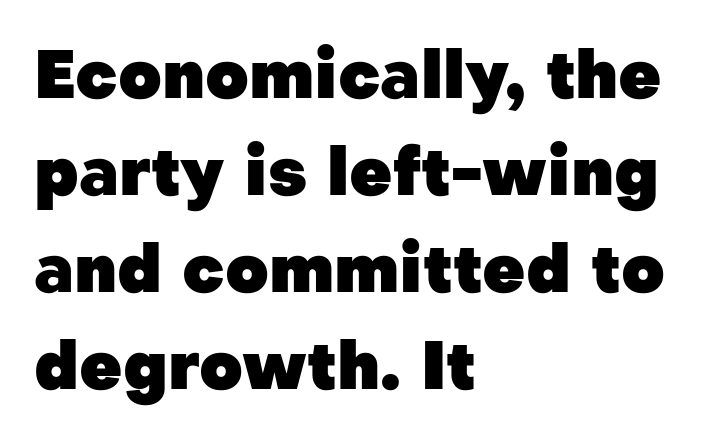
The paragraph has a hard left edge and a soft right edge. Students, observe: this is what conventionally led text looks like. The letters stand upright; this is a roman face. A clean baseline with only descenders dipping below it.
